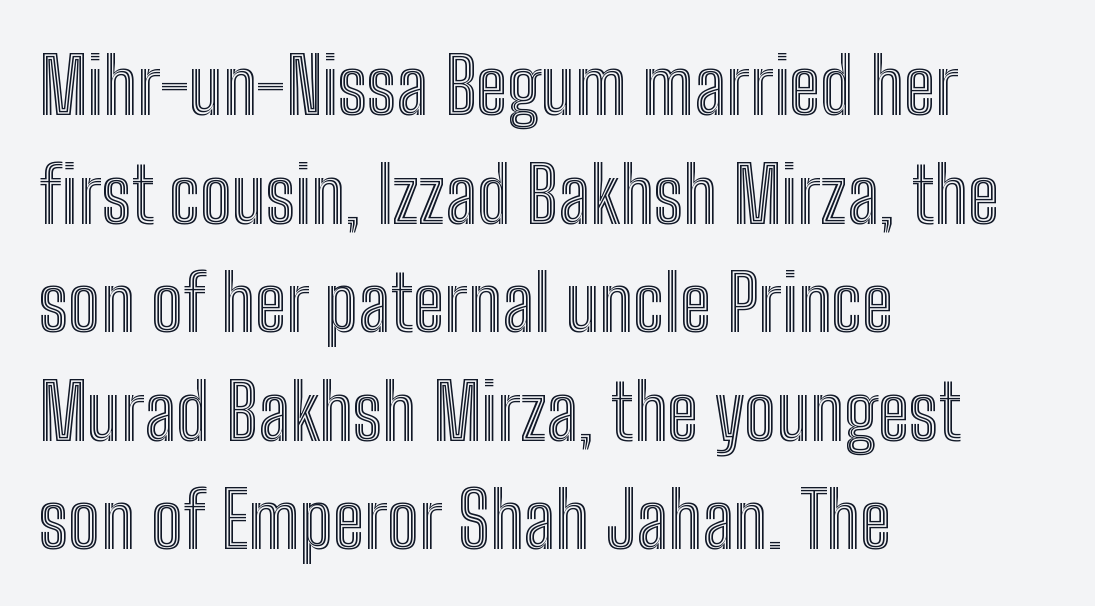
Glance below the letters and you will spot only blank space. The face used here is proportionally spaced, like ordinary book or web type. Every character sits straight up, as roman type does. Line spacing here is normal.
